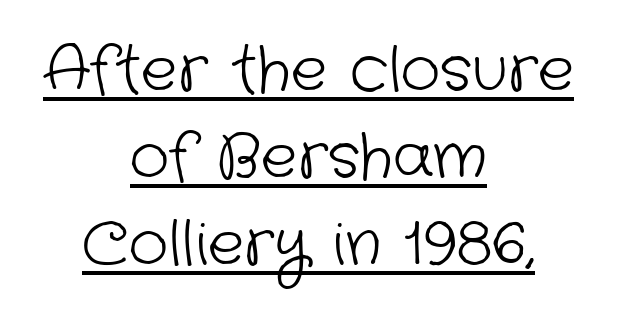
The image shows 61 px light sans-serif type; set centered, normal line spacing (1.43x), normal letter spacing, underlined; low stroke contrast and a medium x-height.
